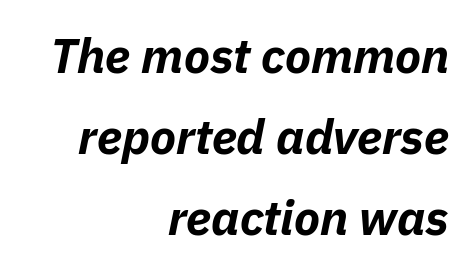
Q: Is the text bold? A: Yes.
Q: Is the text italic (slanted)? A: Yes, it leans right by about 11 degrees.
Q: Is the text underlined? A: No.
Q: How is the paragraph aligned? A: Right-aligned.
Q: Is the spacing between letters normal or unusually wide? A: Normal.
Q: Is the spacing between lines tight, normal or loose? A: Normal.
Q: Width (condensed, normal, or wide)? A: Normal.
Q: Stroke contrast? A: Low.
Q: x-height? A: Medium.
Q: Monospaced? A: No.
